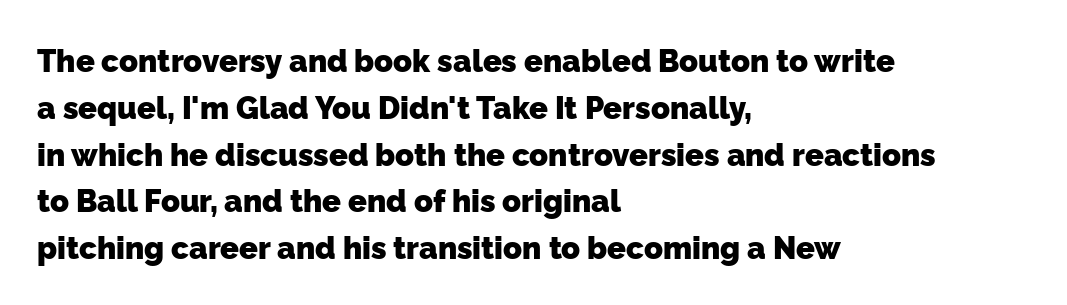
The image shows 31 px heavy sans-serif type; set left-aligned, normal line spacing (1.51x), normal letter spacing, not underlined; low stroke contrast and a medium x-height.
